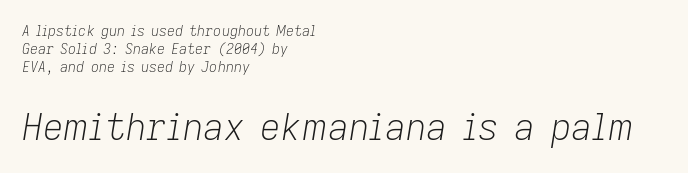
Q: Is the text bold? A: No.
Q: Is the text italic (slanted)? A: Yes, it leans right by about 9 degrees.
Q: Is the text underlined? A: No.
Q: How is the paragraph aligned? A: Left-aligned.
Q: Is the spacing between letters normal or unusually wide? A: Normal.
Q: Is the spacing between lines tight, normal or loose? A: Normal.
Q: Which block of text is set in a larger size, the first (top) or the second (bottom)? A: The second (bottom) one.
Q: Width (condensed, normal, or wide)? A: Normal.
Q: Stroke contrast? A: Low.
Q: x-height? A: Medium.
Q: Monospaced? A: No.
